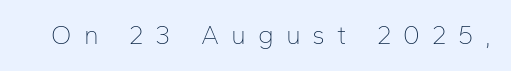
Tracking value appears strongly positive — letters spread wide. Bold? No — there's no thickening of the strokes. Nobody drew a line under any word here. Nope, not italic — everything's standing straight.
